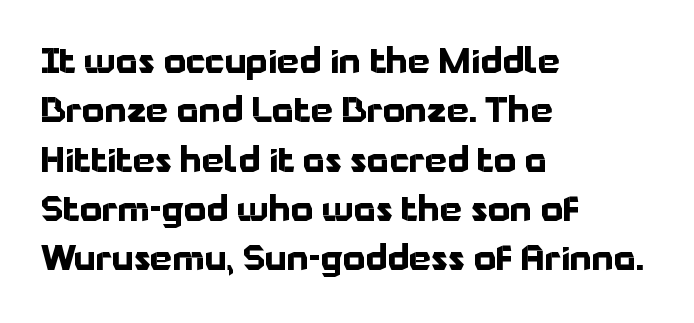
{"serif": "no", "italic": "no", "bold": "yes", "weight": "bold", "width": "normal", "stroke_contrast": "low", "x_height": "medium", "monospaced": "no", "underline": "no", "align": "left", "line_spacing": "normal", "line_spacing_ratio": 1.41, "letter_spacing": "normal", "letter_spacing_em": 0.0, "glyph_px": 35}
